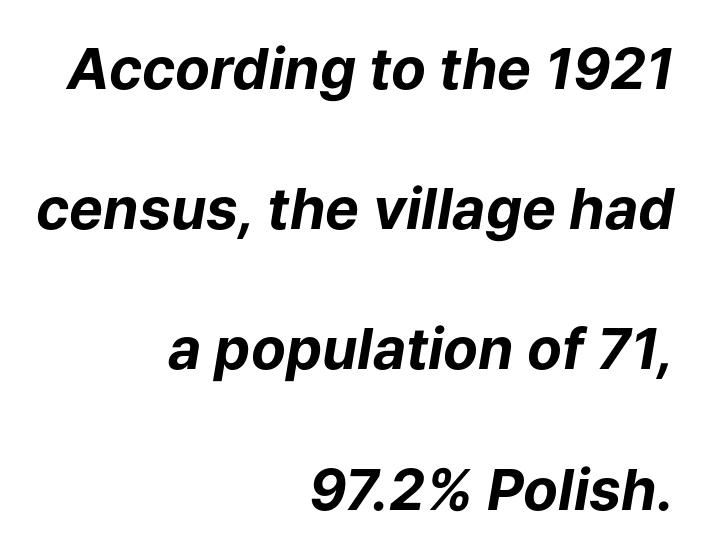
Glance below the letters and you will spot only blank space. Is the letter spacing exaggerated? No — it looks like the ordinary default. The typesetting leans heavy: a genuine bold. It's the slanting kind of type.
